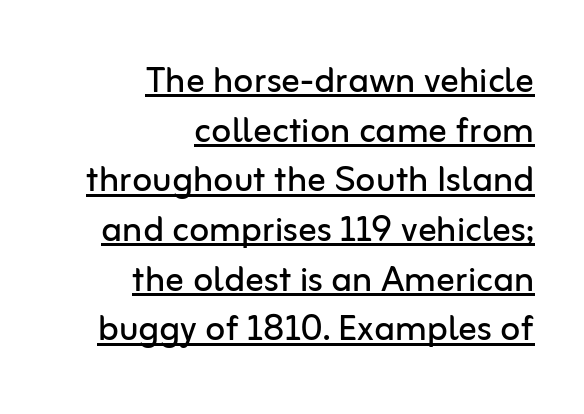
{"serif": "no", "italic": "no", "bold": "no", "weight": "regular", "width": "normal", "stroke_contrast": "low", "x_height": "medium", "monospaced": "no", "underline": "yes", "align": "right", "line_spacing": "tight", "line_spacing_ratio": 1.08, "letter_spacing": "normal", "letter_spacing_em": 0.0, "glyph_px": 46}
